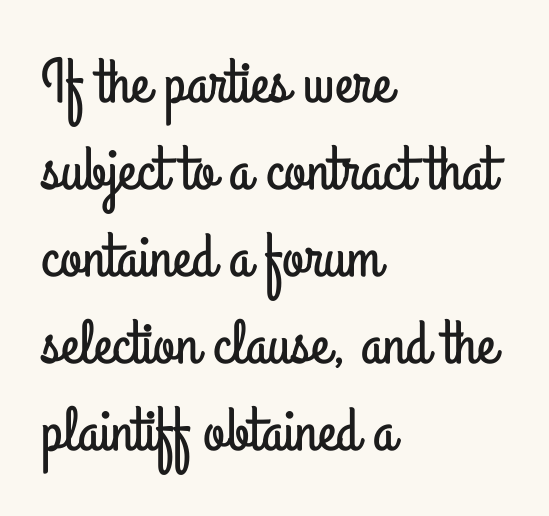
Q: Is the text italic (slanted)? A: No, it is upright.
Q: Is the typeface a serif or a sans-serif typeface? A: Sans-serif.
Q: Is the text underlined? A: No.
Q: How is the paragraph aligned? A: Left-aligned.
Q: Is the spacing between letters normal or unusually wide? A: Normal.
Q: Is the spacing between lines tight, normal or loose? A: Normal.
Q: Width (condensed, normal, or wide)? A: Condensed.
Q: Stroke contrast? A: Low.
Q: x-height? A: Small.
Q: Monospaced? A: No.
